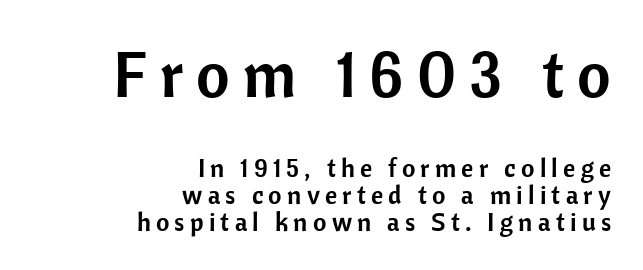
You can tell it's not italic because the verticals are truly vertical. You could only call the tracking loose — the letters float apart. In this sample the first text group is rendered at the bigger scale. Baseline-to-baseline distance is barely more than the letter height.
